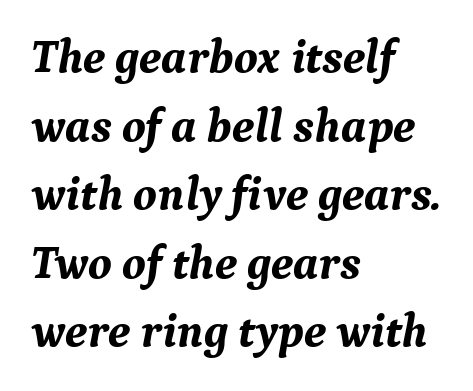
{"serif": "yes", "italic": "yes", "lean": "right", "slant_degrees": 9, "bold": "yes", "weight": "bold", "width": "normal", "stroke_contrast": "medium", "x_height": "medium", "monospaced": "no", "underline": "no", "align": "left", "line_spacing": "normal", "line_spacing_ratio": 1.46, "letter_spacing": "normal", "letter_spacing_em": 0.0, "glyph_px": 47}
